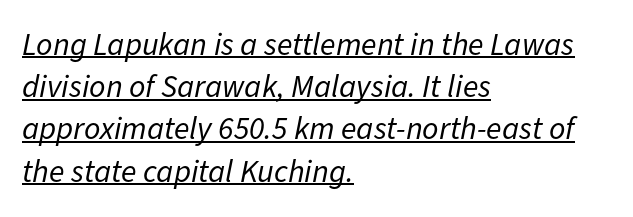
The image shows 32 px regular-weight type, italic (leaning right); set left-aligned, normal line spacing (1.32x), normal letter spacing, underlined; low stroke contrast and a medium x-height.
